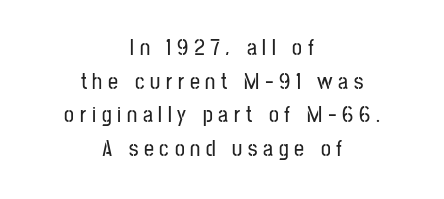
The image shows 22 px text type, upright; set centered, normal line spacing (1.53x), unusually wide letter spacing (+0.26 em), not underlined.
